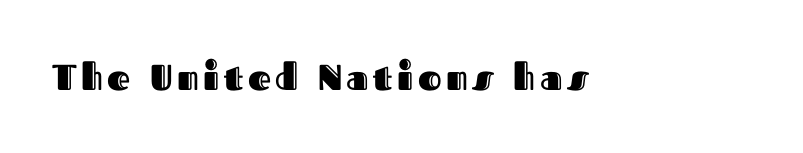
The image shows 36 px text type, upright; set not underlined; a medium x-height.
